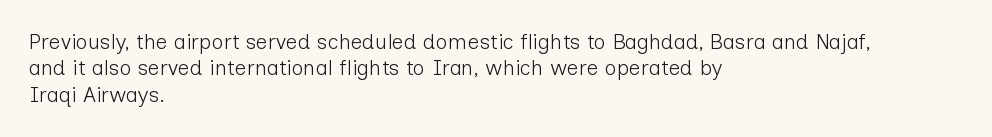
Q: Is the text bold? A: No.
Q: Is the text italic (slanted)? A: No, it is upright.
Q: Is the text underlined? A: No.
Q: How is the paragraph aligned? A: Left-aligned.
Q: Is the spacing between letters normal or unusually wide? A: Normal.
Q: Is the spacing between lines tight, normal or loose? A: Normal.
